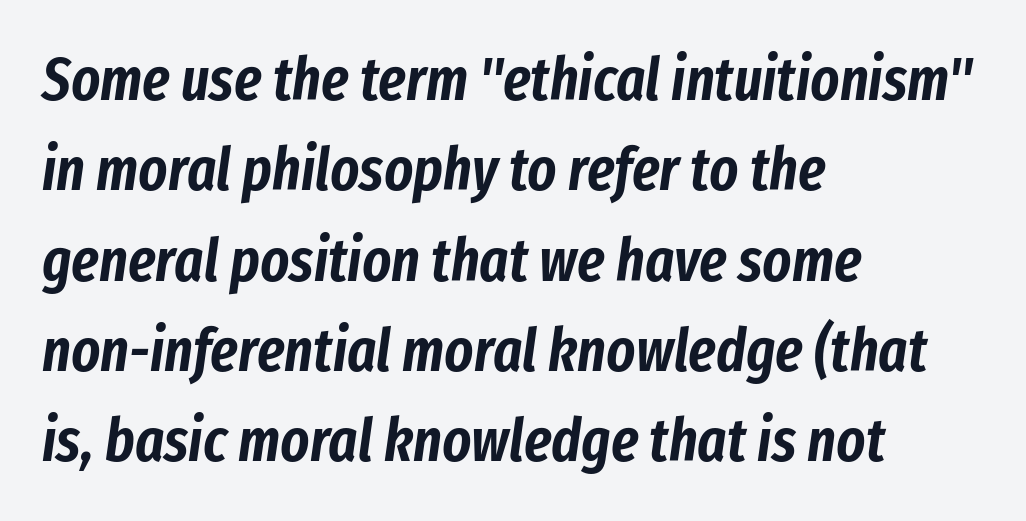
Q: Is the text italic (slanted)? A: Yes, it leans right by about 8 degrees.
Q: Is the text underlined? A: No.
Q: How is the paragraph aligned? A: Left-aligned.
Q: Is the spacing between letters normal or unusually wide? A: Normal.
Q: Is the spacing between lines tight, normal or loose? A: Normal.
Q: Width (condensed, normal, or wide)? A: Condensed.
Q: Stroke contrast? A: Low.
Q: x-height? A: Medium.
Q: Monospaced? A: No.
